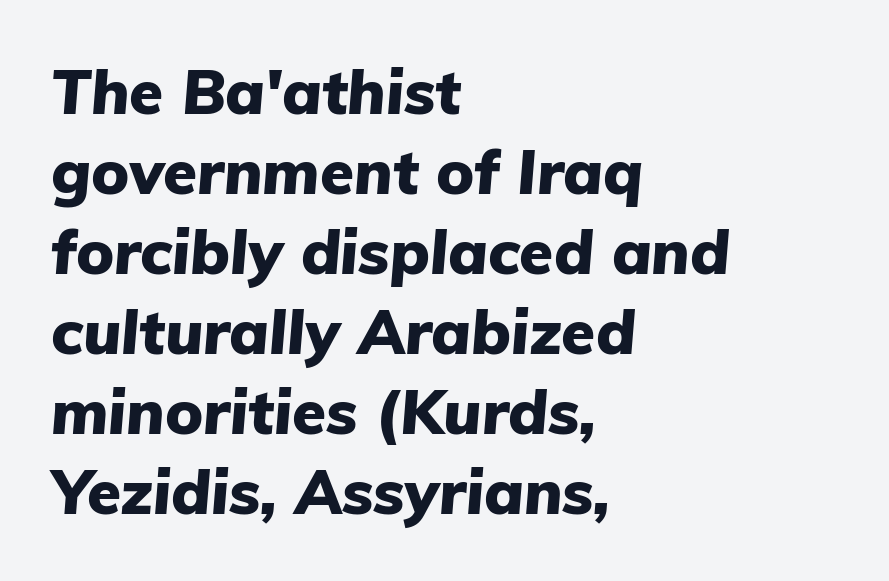
{"italic": "yes", "lean": "right", "slant_degrees": 5, "bold": "yes", "weight": "heavy", "width": "normal", "stroke_contrast": "low", "x_height": "medium", "monospaced": "no", "underline": "no", "align": "left", "line_spacing": "normal", "line_spacing_ratio": 1.29, "letter_spacing": "normal", "letter_spacing_em": 0.0, "glyph_px": 62}
